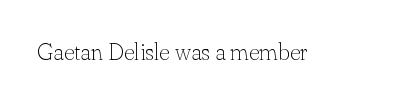
Q: Is the text bold? A: No.
Q: Is the text italic (slanted)? A: No, it is upright.
Q: Is the text underlined? A: No.
Q: Is the spacing between letters normal or unusually wide? A: Normal.
